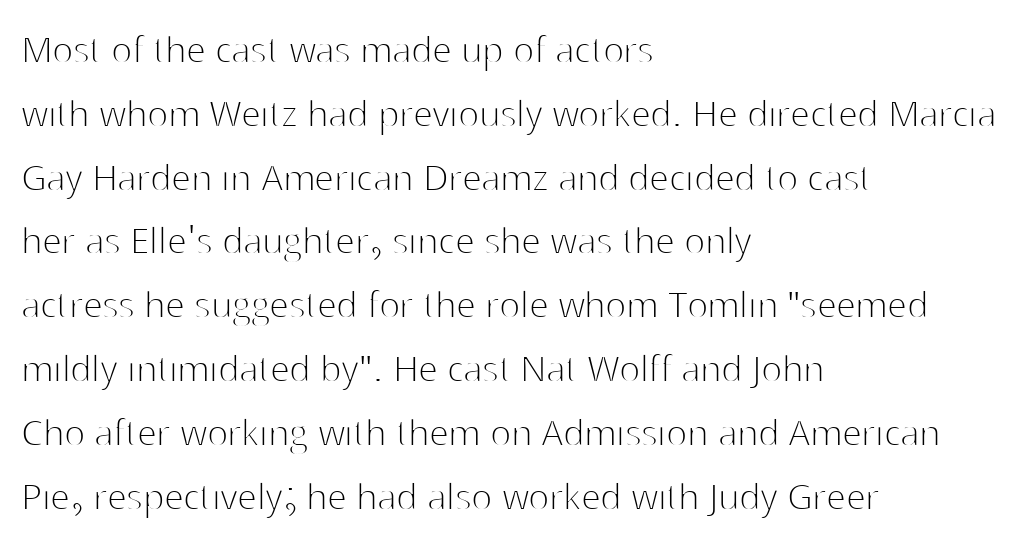
{"serif": "no", "italic": "no", "bold": "no", "weight": "thin", "width": "normal", "stroke_contrast": "high", "x_height": "medium", "monospaced": "no", "underline": "no", "align": "left", "line_spacing": "normal", "line_spacing_ratio": 1.45, "letter_spacing": "normal", "letter_spacing_em": 0.0, "glyph_px": 44}
